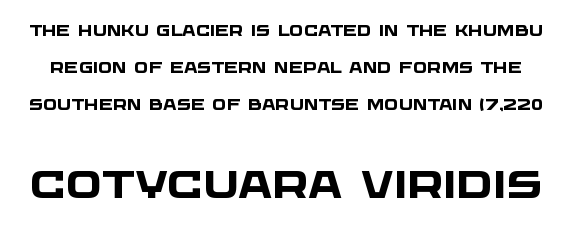
Do the characters align in a grid? No, the font is proportional. A clean baseline with only descenders dipping below it. Between one letter and the next there's only the usual sliver of space. What's the leading like? Stretched, with rows far apart.
